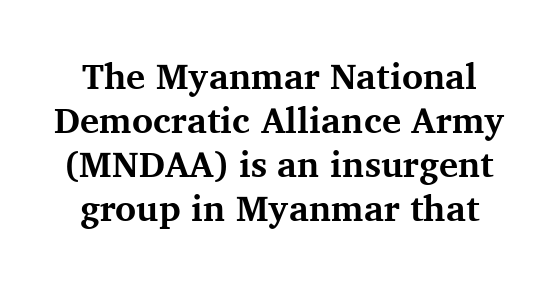
{"serif": "yes", "italic": "no", "bold": "yes", "weight": "bold", "width": "normal", "stroke_contrast": "medium", "x_height": "medium", "monospaced": "no", "underline": "no", "line_spacing_ratio": 1.22, "letter_spacing": "normal", "letter_spacing_em": 0.0, "glyph_px": 36}
